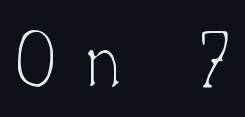
The image shows 76 px thin serif type, upright; set unusually wide letter spacing (+0.39 em), not underlined; low stroke contrast and a small x-height.
